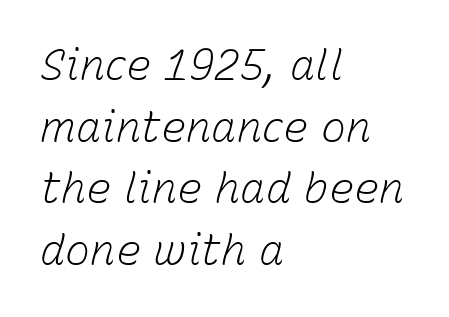
Q: Is the text bold? A: No.
Q: Is the text italic (slanted)? A: Yes, it leans right by about 15 degrees.
Q: Is the text underlined? A: No.
Q: How is the paragraph aligned? A: Left-aligned.
Q: Is the spacing between letters normal or unusually wide? A: Normal.
Q: Is the spacing between lines tight, normal or loose? A: Normal.
Q: Width (condensed, normal, or wide)? A: Normal.
Q: Stroke contrast? A: Low.
Q: x-height? A: Medium.
Q: Monospaced? A: No.
